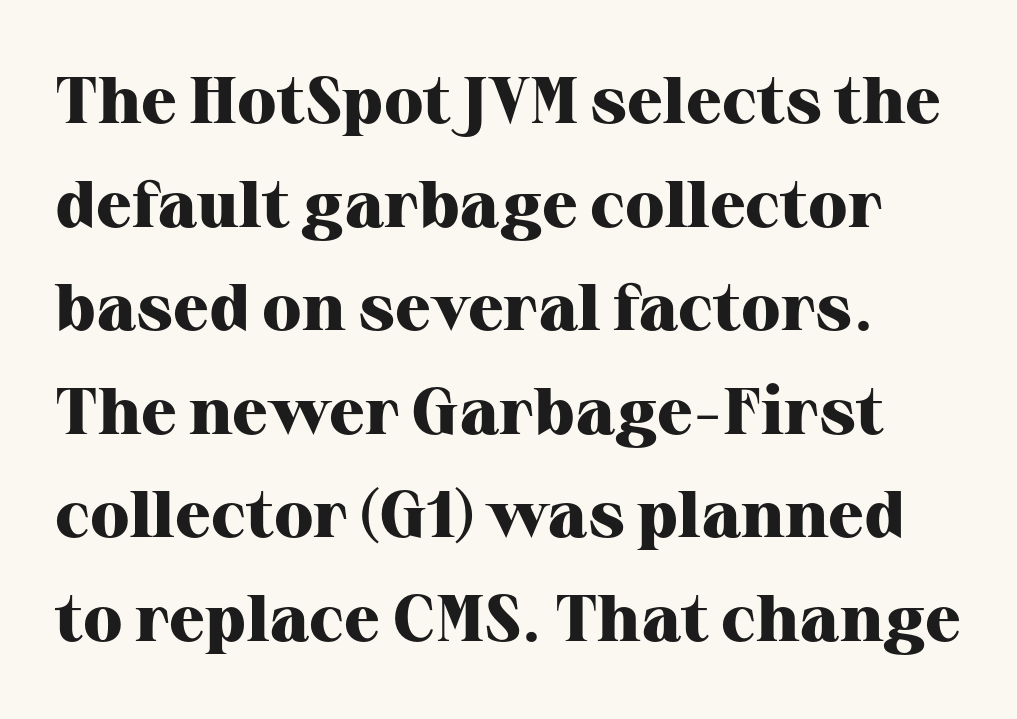
The face used here has the dense, thick strokes of a bold. The specimen reads as upright at a glance. This rendering leaves character spacing at its baseline value. Compared with typical paragraphs, the rows here are spaced about the same. Underline: absent. These lines are rendered in a variable-pitch font.
